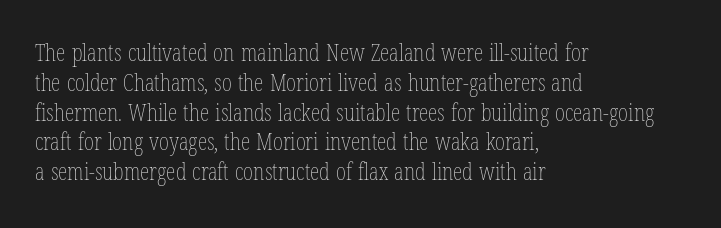
{"italic": "no", "bold": "no", "underline": "no", "align": "left", "line_spacing_ratio": 1.24, "letter_spacing": "normal", "letter_spacing_em": 0.0, "glyph_px": 24}
